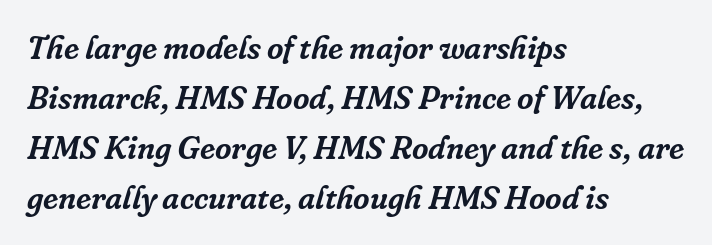
Q: Is the text italic (slanted)? A: Yes, it leans right by about 16 degrees.
Q: Is the typeface a serif or a sans-serif typeface? A: Serif.
Q: Is the text underlined? A: No.
Q: How is the paragraph aligned? A: Left-aligned.
Q: Is the spacing between letters normal or unusually wide? A: Normal.
Q: Is the spacing between lines tight, normal or loose? A: Normal.
Q: Width (condensed, normal, or wide)? A: Normal.
Q: Stroke contrast? A: Low.
Q: x-height? A: Medium.
Q: Monospaced? A: No.
